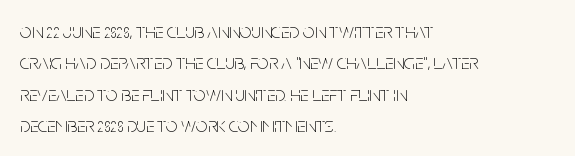
{"italic": "no", "bold": "no", "underline": "no", "align": "left", "line_spacing": "normal", "line_spacing_ratio": 1.49, "letter_spacing": "normal", "letter_spacing_em": 0.0, "glyph_px": 21}
